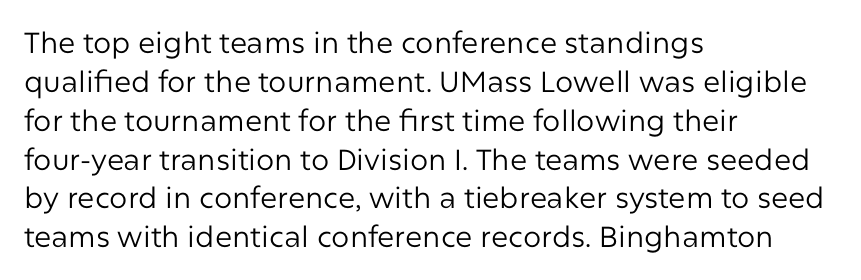
The image shows 29 px regular-weight sans-serif type, upright; set left-aligned, normal line spacing (1.34x), normal letter spacing, not underlined; low stroke contrast and a medium x-height.
